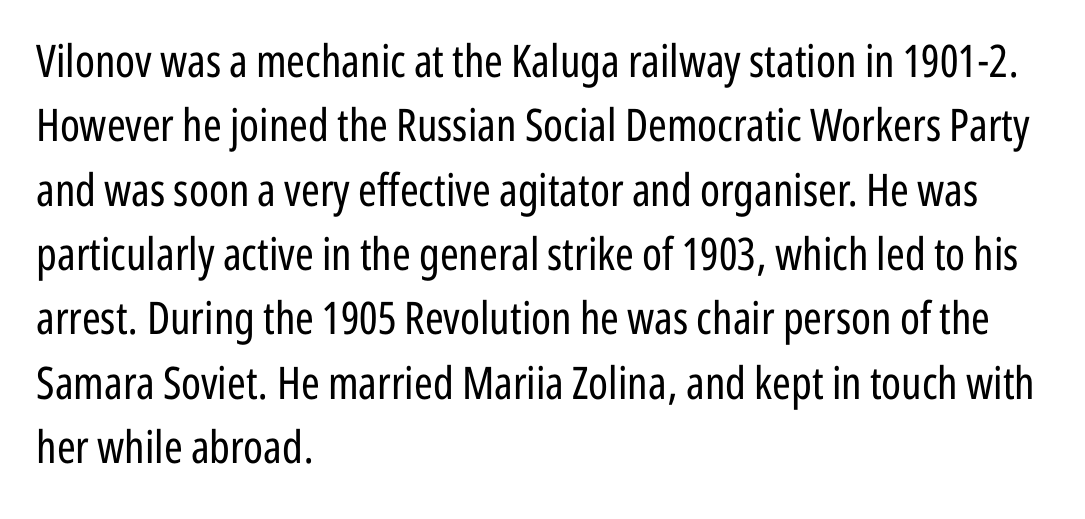
Caption: face not bold, strokes unweighted. Notice how the passage keeps a crisp vertical edge on the left only. Caption: standard tracking, unaltered. Horizontal bands of white between lines are of average thickness. The letters carry no serifs — their stems end cleanly without finishing strokes. A typesetter would call this proportional, since set widths differ per character.
